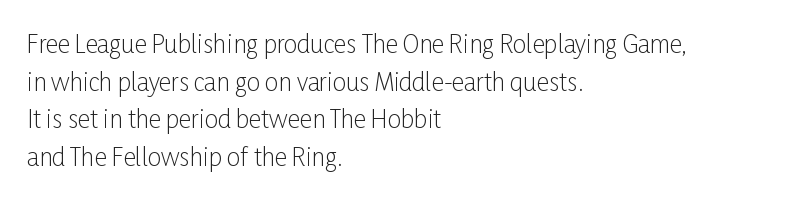
The setting favours the left margin, as ordinary paragraphs usually do. The face looks like a standard text weight, possibly lighter. Each row of text sits above clean, open space. Posture: straight, roman, zero tilt.
